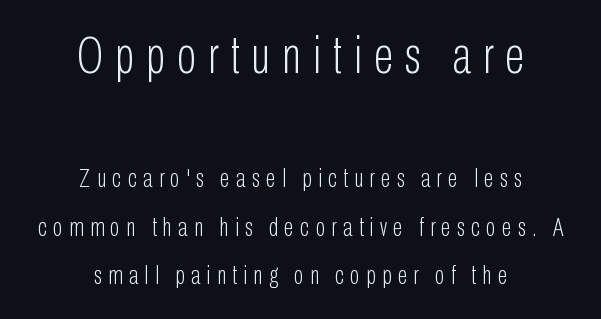
If you squint, the top block still reads clearly — it's the larger of the two. The typeface chosen for these lines omits serifs. This sample is center-justified, so both line endings float freely. Caption: face not bold, strokes unweighted. Designer's note — italics off, roman on. Descenders are the only things crossing below the line.
